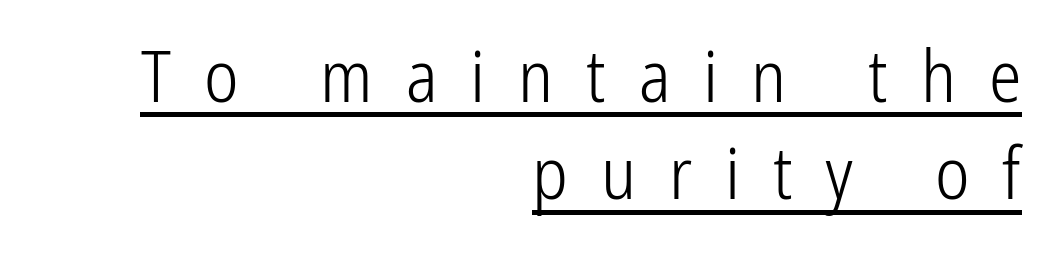
Q: Is the text bold? A: No.
Q: Is the text italic (slanted)? A: No, it is upright.
Q: Is the typeface a serif or a sans-serif typeface? A: Sans-serif.
Q: Is the text underlined? A: Yes.
Q: How is the paragraph aligned? A: Right-aligned.
Q: Is the spacing between letters normal or unusually wide? A: Unusually wide.
Q: Is the spacing between lines tight, normal or loose? A: Normal.
Q: Width (condensed, normal, or wide)? A: Condensed.
Q: Stroke contrast? A: Low.
Q: x-height? A: Medium.
Q: Monospaced? A: No.
